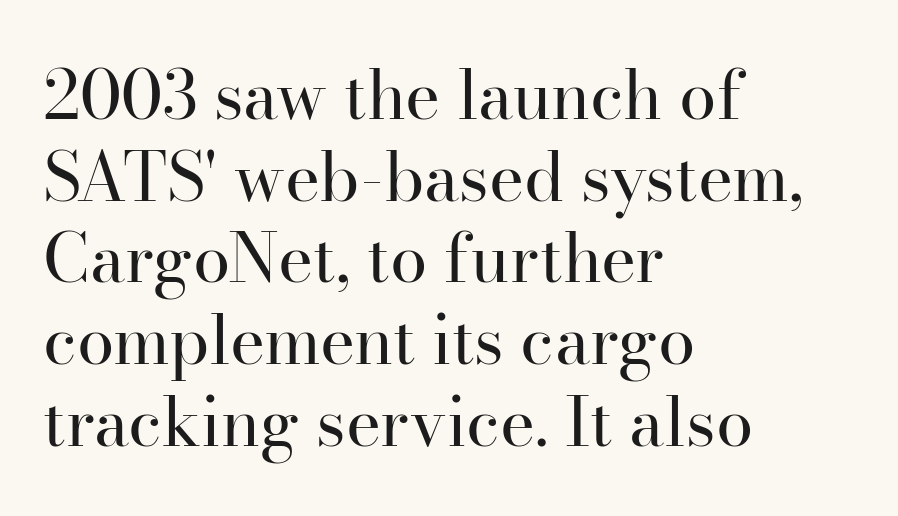
{"serif": "yes", "italic": "no", "bold": "no", "weight": "regular", "width": "normal", "stroke_contrast": "high", "x_height": "small", "monospaced": "no", "underline": "no", "align": "left", "line_spacing_ratio": 1.22, "letter_spacing": "normal", "letter_spacing_em": 0.0, "glyph_px": 67}
